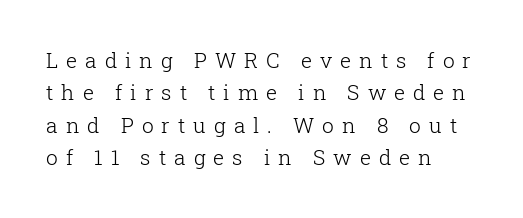
Compared with typical body copy, the letter spacing here is much looser. The foot of each line stays bare and open. This sample uses an upright cut, with every glyph sitting square on the baseline. The lines sit at an ordinary, default distance from one another.
